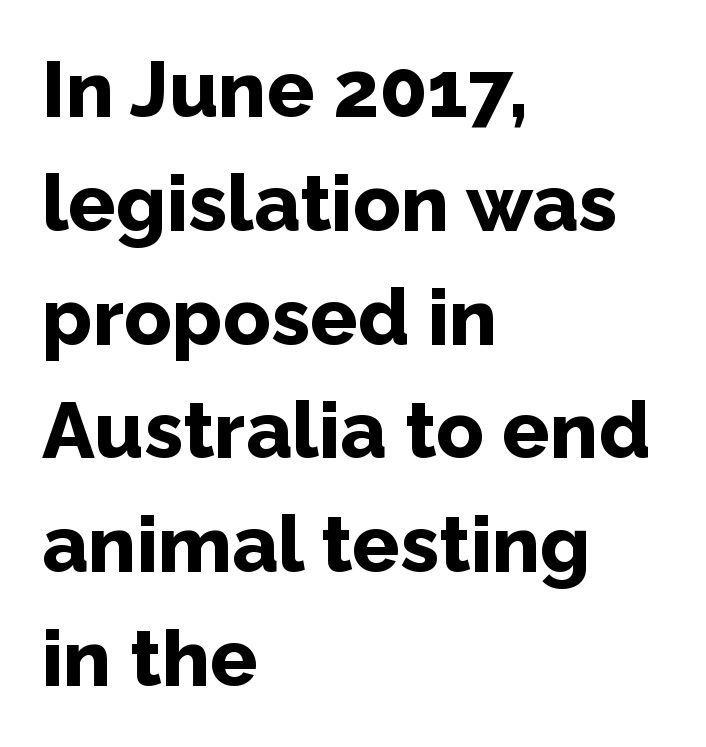
Q: Is the text bold? A: Yes.
Q: Is the text italic (slanted)? A: No, it is upright.
Q: Is the typeface a serif or a sans-serif typeface? A: Sans-serif.
Q: Is the text underlined? A: No.
Q: How is the paragraph aligned? A: Left-aligned.
Q: Is the spacing between letters normal or unusually wide? A: Normal.
Q: Is the spacing between lines tight, normal or loose? A: Normal.
Q: Width (condensed, normal, or wide)? A: Normal.
Q: Stroke contrast? A: Low.
Q: x-height? A: Medium.
Q: Monospaced? A: No.
